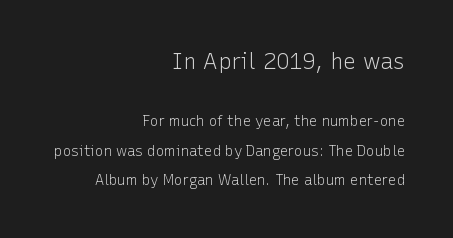
The image shows 22 px text type, upright; set right-aligned, loose line spacing (2.11x), normal letter spacing, not underlined; the first (top) block is 1.57x larger.
